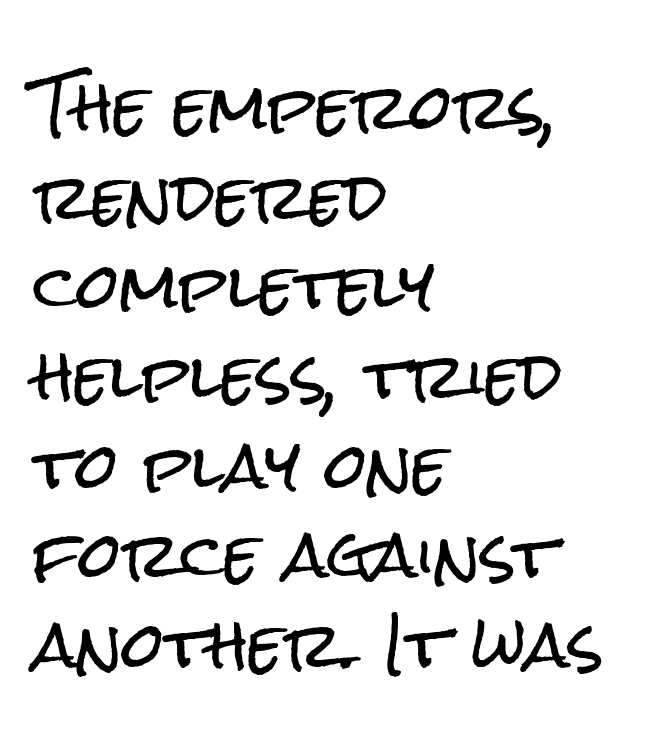
{"serif": "no", "italic": "no", "width": "condensed", "stroke_contrast": "low", "x_height": "medium", "monospaced": "no", "underline": "no", "align": "left", "line_spacing": "normal", "line_spacing_ratio": 1.47, "letter_spacing": "normal", "letter_spacing_em": 0.0, "glyph_px": 61}
